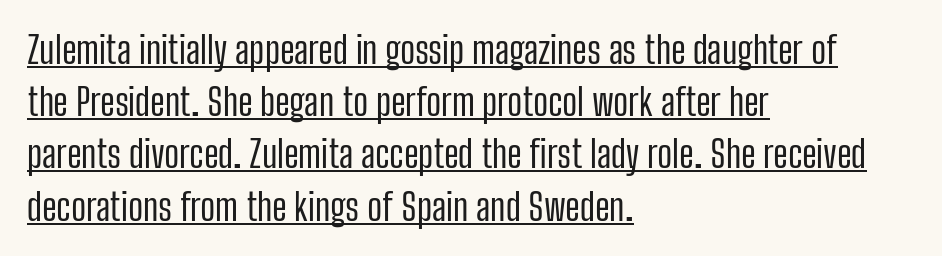
{"serif": "no", "italic": "no", "bold": "no", "weight": "regular", "width": "condensed", "stroke_contrast": "low", "x_height": "medium", "monospaced": "no", "underline": "yes", "align": "left", "line_spacing": "normal", "line_spacing_ratio": 1.41, "letter_spacing": "normal", "letter_spacing_em": 0.0, "glyph_px": 37}
